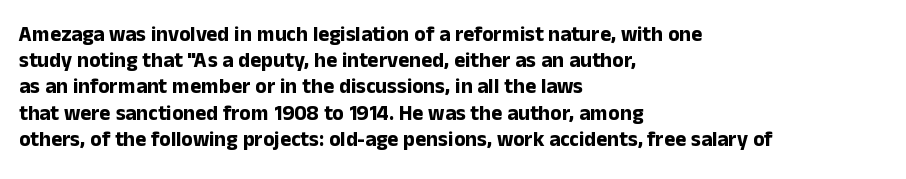
{"italic": "no", "bold": "yes", "underline": "no", "align": "left", "line_spacing": "normal", "line_spacing_ratio": 1.25, "letter_spacing": "normal", "letter_spacing_em": 0.0, "glyph_px": 21}
